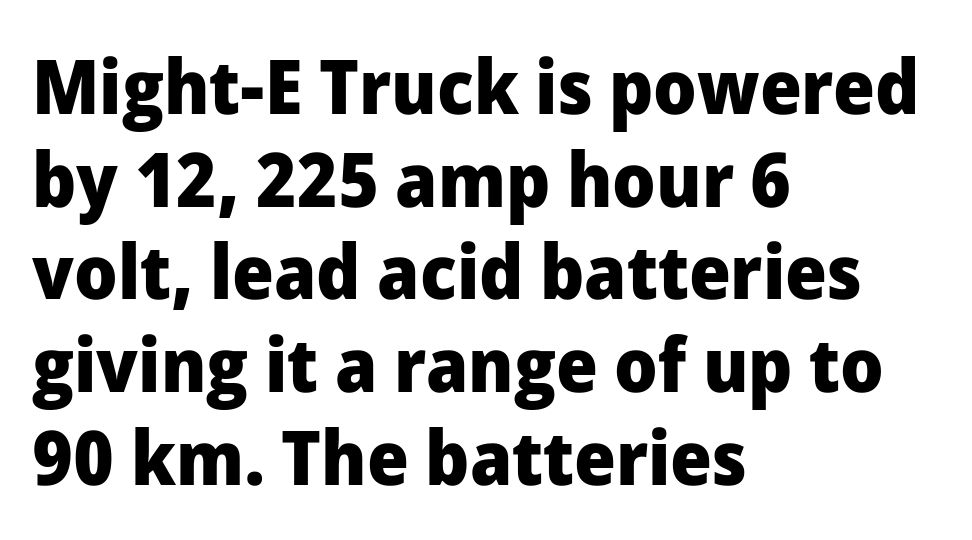
{"serif": "no", "italic": "no", "bold": "yes", "weight": "heavy", "width": "normal", "stroke_contrast": "low", "x_height": "medium", "monospaced": "no", "underline": "no", "align": "left", "line_spacing_ratio": 1.22, "letter_spacing": "normal", "letter_spacing_em": 0.0, "glyph_px": 76}
